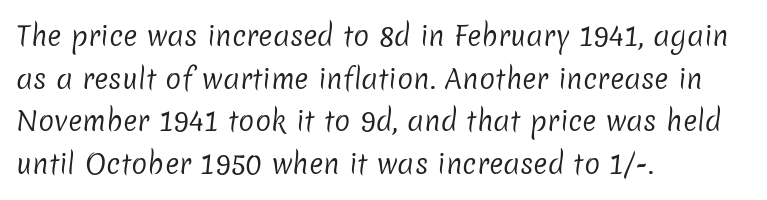
This rendering leaves character spacing at its baseline value. The space directly below the letters is spotless. Does the copy run flush right? No — it runs flush left. A typesetter would call this leading conventional body-copy spacing. Stems and bowls with no extra thickness — not bold.
